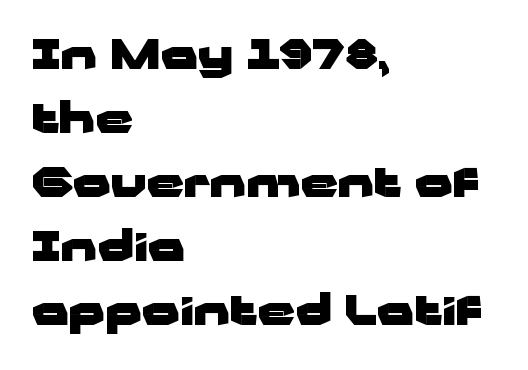
Plenty of ink on the page — the face is bold. Stroke terminals: plain, sans-serif. You could not count columns in this text — the font is proportionally spaced. Baseline-to-baseline distance is the conventional proportion of letter height.
